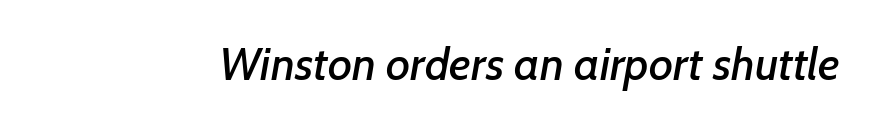
The image shows 46 px sans-serif type; set normal letter spacing, not underlined; low stroke contrast and a medium x-height.
